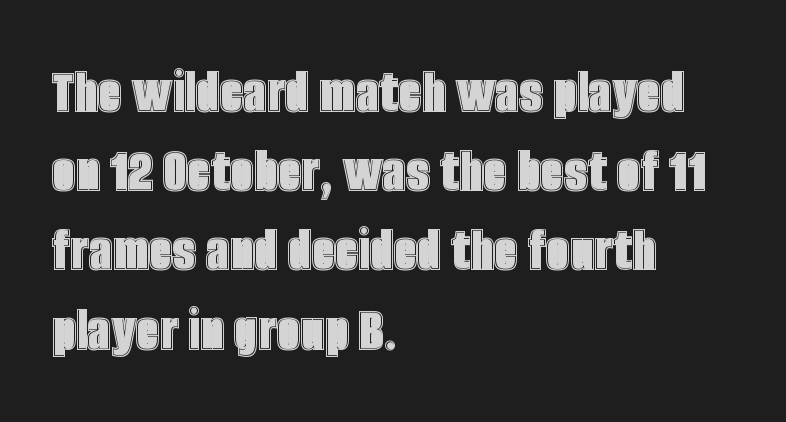
Think of a printed novel: that variable character pitch is what you see here. Quick note: not italic, upright. Standard letterfit; no display-style spreading of the glyphs. A clean baseline with only descenders dipping below it. Short and long lines alike share a common starting point at left.
